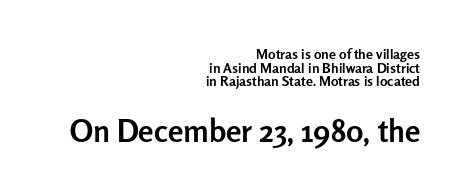
The image shows 31 px semibold sans-serif type, upright; set right-aligned, tight line spacing (0.98x), normal letter spacing, not underlined; the second (bottom) block is 2.21x larger; low stroke contrast and a medium x-height.
